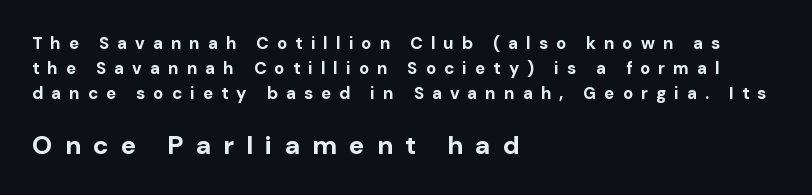
Normally led — the rows are evenly, conventionally spaced. What weight is shown? A full bold with thick strokes. Size contrast runs from small at the top to large at the bottom. The lettering holds an erect, upright posture throughout.
